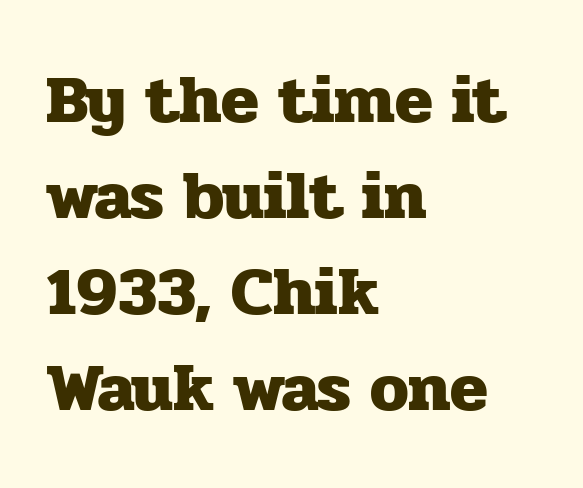
{"serif": "yes", "italic": "no", "bold": "yes", "weight": "heavy", "width": "normal", "stroke_contrast": "low", "x_height": "medium", "monospaced": "no", "underline": "no", "align": "left", "line_spacing": "normal", "line_spacing_ratio": 1.39, "letter_spacing": "normal", "letter_spacing_em": 0.0, "glyph_px": 69}
